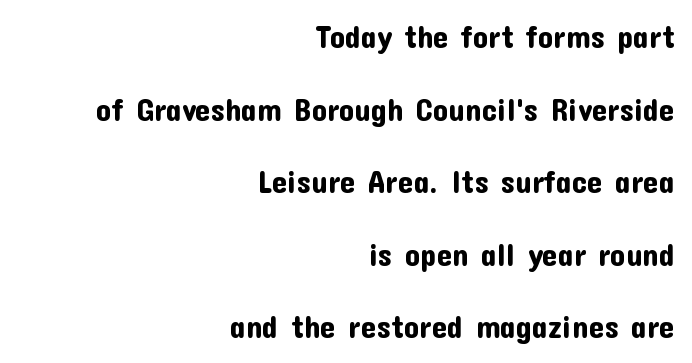
{"serif": "no", "italic": "no", "width": "normal", "stroke_contrast": "low", "x_height": "medium", "monospaced": "no", "underline": "no", "align": "right", "line_spacing": "loose", "line_spacing_ratio": 2.34, "letter_spacing": "normal", "letter_spacing_em": 0.0, "glyph_px": 31}
